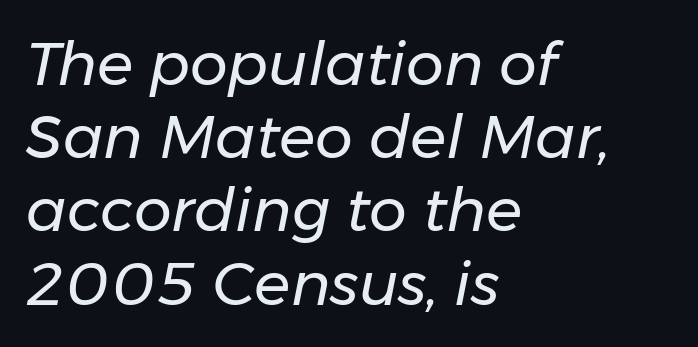
The image shows 60 px regular-weight type, italic (leaning right); set left-aligned, line spacing 1.22x, normal letter spacing, not underlined; low stroke contrast and a medium x-height.
